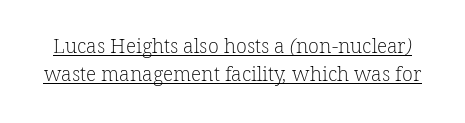
Q: Is the text bold? A: No.
Q: Is the text underlined? A: Yes.
Q: Is the spacing between letters normal or unusually wide? A: Normal.
Q: Is the spacing between lines tight, normal or loose? A: Normal.
